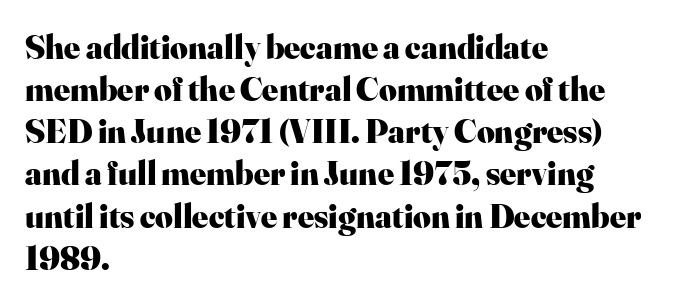
{"serif": "yes", "italic": "no", "bold": "yes", "weight": "heavy", "width": "normal", "stroke_contrast": "high", "x_height": "small", "monospaced": "no", "underline": "no", "align": "left", "line_spacing_ratio": 1.24, "letter_spacing": "normal", "letter_spacing_em": 0.0, "glyph_px": 34}
